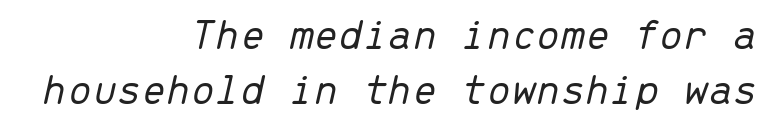
Note the uniform advance width — an 'i' takes as much space as an 'm'. Just letters on the line, the space beneath them empty. The lines are quadded right. The horizontal fit of the characters is conventional and even.
